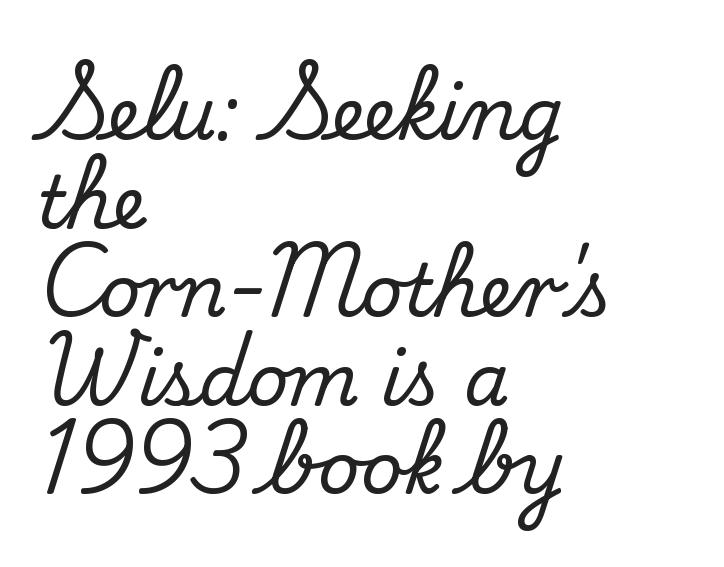
{"serif": "yes", "width": "normal", "stroke_contrast": "medium", "x_height": "small", "monospaced": "no", "underline": "no", "align": "left", "line_spacing_ratio": 1.23, "letter_spacing": "normal", "letter_spacing_em": 0.0, "glyph_px": 72}
